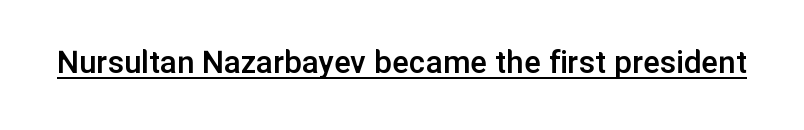
{"serif": "no", "italic": "no", "bold": "semi", "weight": "semibold", "width": "normal", "stroke_contrast": "low", "x_height": "medium", "monospaced": "no", "underline": "yes", "letter_spacing": "normal", "letter_spacing_em": 0.0, "glyph_px": 35}
